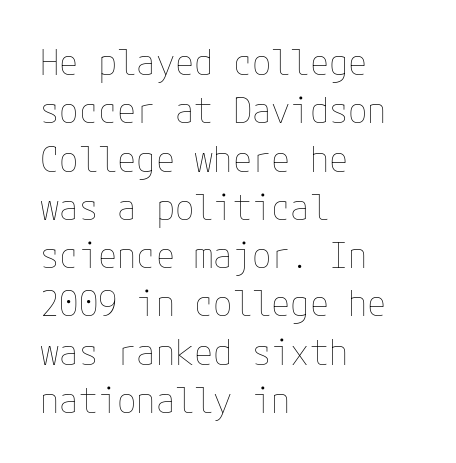
The image shows 35 px thin type, upright; set left-aligned, normal line spacing (1.38x), normal letter spacing, not underlined; low stroke contrast and a medium x-height.
